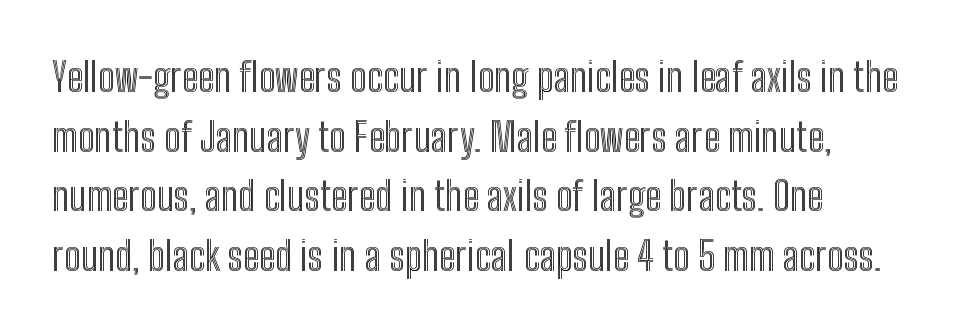
The image shows 40 px condensed type, upright; set normal line spacing (1.49x), normal letter spacing, not underlined; a medium x-height.
